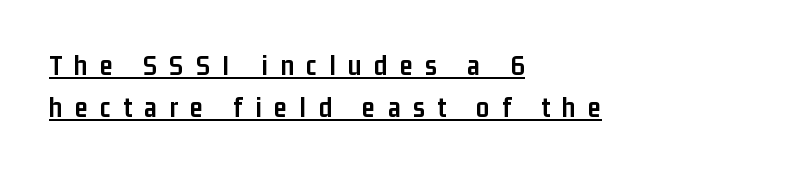
{"serif": "no", "italic": "no", "bold": "yes", "weight": "semibold", "width": "condensed", "stroke_contrast": "low", "x_height": "medium", "monospaced": "no", "underline": "yes", "align": "left", "line_spacing": "normal", "line_spacing_ratio": 1.46, "letter_spacing": "wide", "letter_spacing_em": 0.43, "glyph_px": 29}
